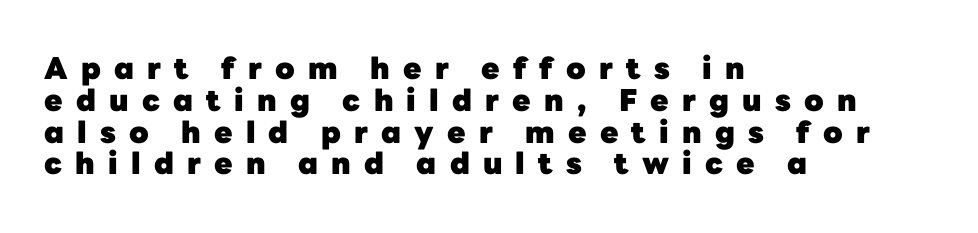
{"serif": "no", "italic": "no", "bold": "yes", "weight": "heavy", "width": "normal", "stroke_contrast": "low", "x_height": "medium", "monospaced": "no", "underline": "no", "align": "left", "line_spacing": "tight", "line_spacing_ratio": 1.06, "letter_spacing": "wide", "letter_spacing_em": 0.44, "glyph_px": 30}
